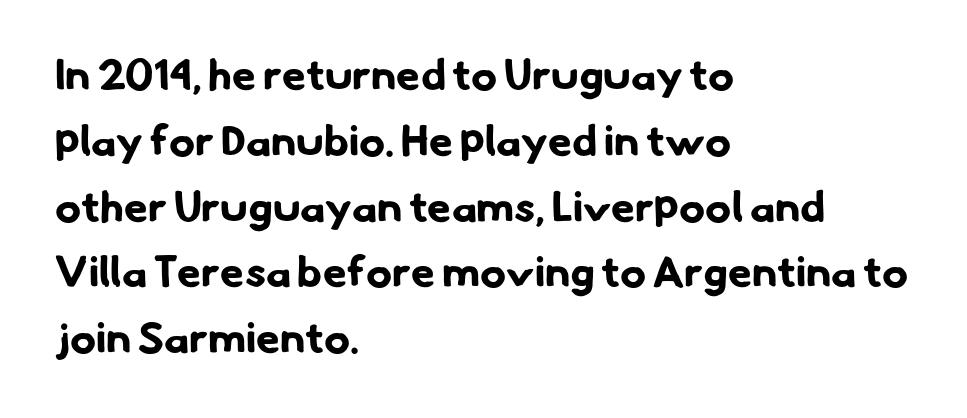
A typesetter would call this proportional, since set widths differ per character. The font is running at its bold setting. The letterforms sit shoulder to shoulder at normal distance. Clear beneath every line of the passage. Type style note: lacks serifs.
